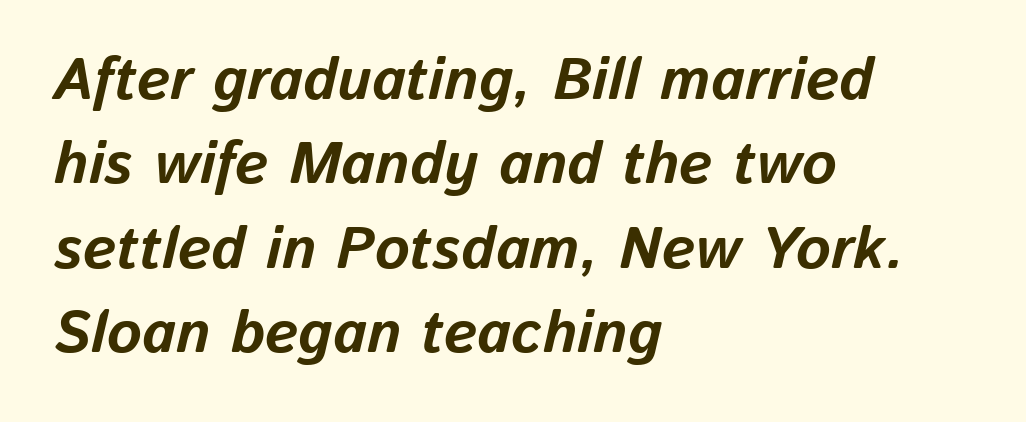
{"italic": "yes", "lean": "right", "slant_degrees": 13, "bold": "yes", "weight": "bold", "width": "normal", "stroke_contrast": "low", "x_height": "medium", "monospaced": "no", "underline": "no", "align": "left", "line_spacing": "normal", "line_spacing_ratio": 1.43, "letter_spacing": "normal", "letter_spacing_em": 0.0, "glyph_px": 59}
